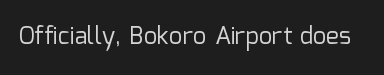
The image shows 24 px text type, upright; set normal letter spacing, not underlined.
